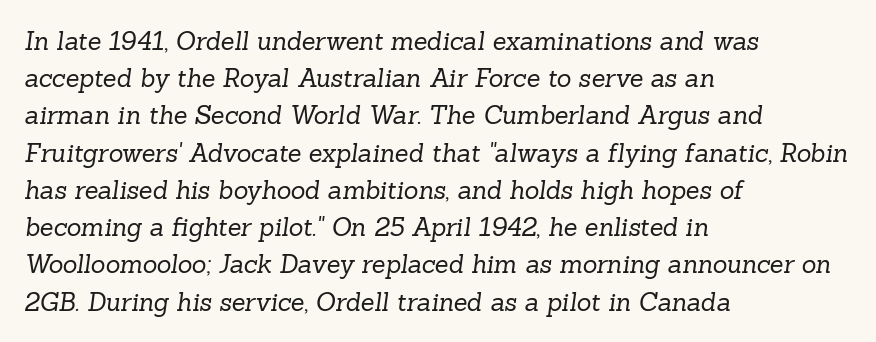
The image shows 25 px text type; set left-aligned, normal line spacing (1.49x), normal letter spacing, not underlined.
